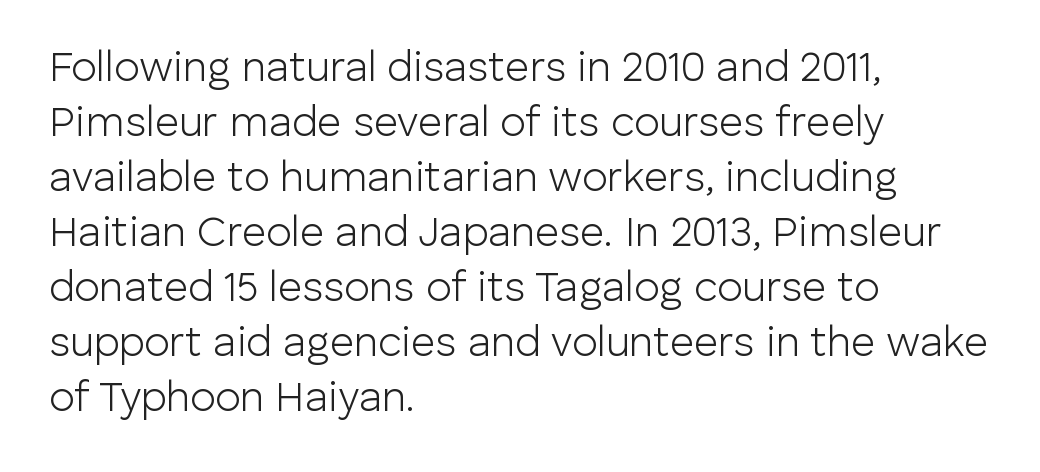
{"serif": "no", "italic": "no", "bold": "no", "weight": "light", "width": "normal", "stroke_contrast": "low", "x_height": "medium", "monospaced": "no", "underline": "no", "align": "left", "line_spacing": "normal", "line_spacing_ratio": 1.31, "letter_spacing": "normal", "letter_spacing_em": 0.0, "glyph_px": 42}
